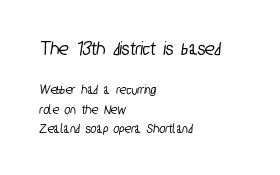
Each word holds together tightly as a unit, with standard inter-letter gaps. Rows of type keep a routine distance in the vertical direction. You get the large type first, then a drop to smaller type. The space beneath each line is pristine and unruled. Each line starts at the same left margin while the right side varies.
